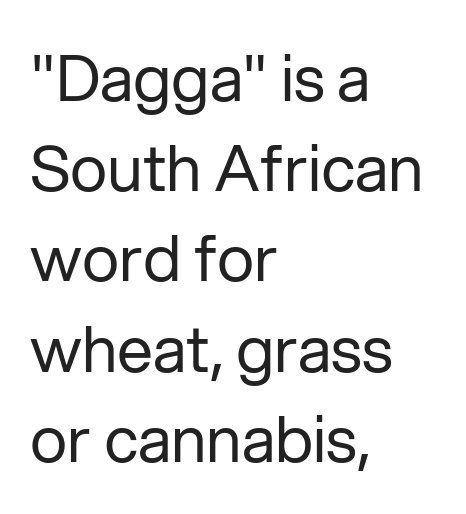
{"serif": "no", "italic": "no", "bold": "no", "weight": "regular", "width": "normal", "stroke_contrast": "low", "x_height": "medium", "monospaced": "no", "underline": "no", "align": "left", "line_spacing": "normal", "line_spacing_ratio": 1.41, "letter_spacing": "normal", "letter_spacing_em": 0.0, "glyph_px": 64}
